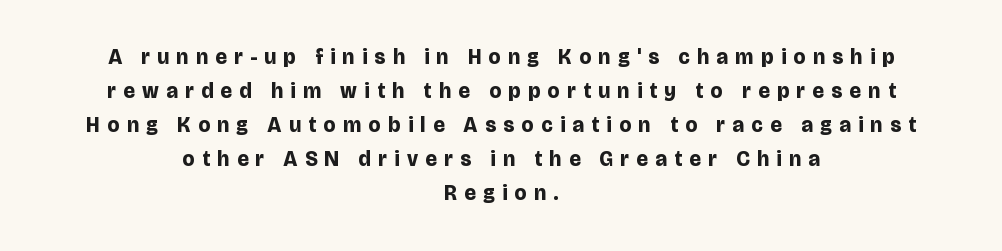
The image shows 21 px bold type, upright; set centered, normal line spacing (1.62x), unusually wide letter spacing (+0.36 em), not underlined.
